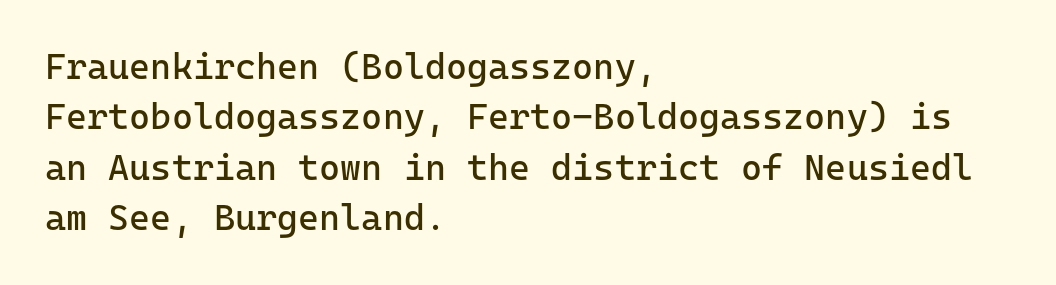
The image shows 36 px regular-weight sans-serif type, upright, monospaced; set left-aligned, normal line spacing (1.4x), normal letter spacing, not underlined; low stroke contrast and a medium x-height.
